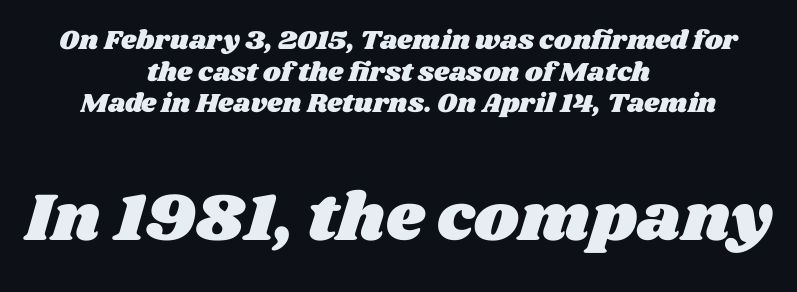
{"width": "wide", "stroke_contrast": "medium", "x_height": "large", "monospaced": "no", "underline": "no", "align": "center", "line_spacing_ratio": 1.17, "letter_spacing": "normal", "letter_spacing_em": 0.0, "larger_block": "second", "size_ratio": 2.52, "glyph_px": 68}
